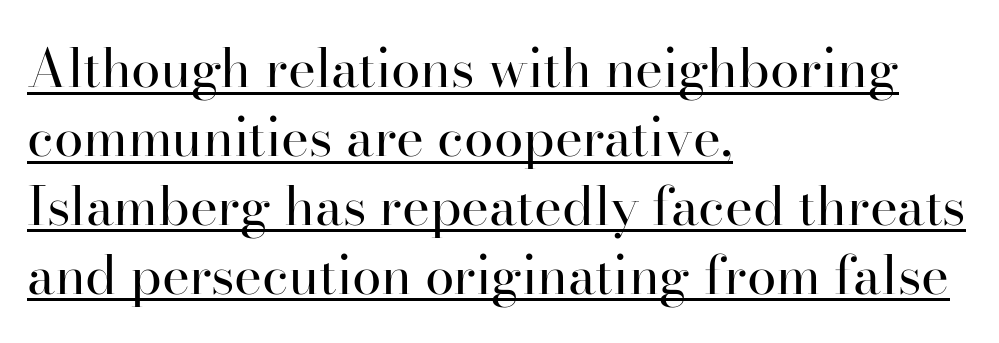
{"serif": "yes", "italic": "no", "bold": "no", "weight": "regular", "width": "normal", "stroke_contrast": "high", "x_height": "small", "monospaced": "no", "underline": "yes", "align": "left", "line_spacing": "normal", "line_spacing_ratio": 1.3, "letter_spacing": "normal", "letter_spacing_em": 0.0, "glyph_px": 53}
